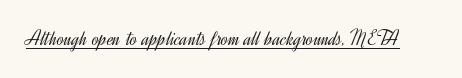
Q: Is the text bold? A: No.
Q: Is the text italic (slanted)? A: Yes.
Q: Is the text underlined? A: Yes.
Q: Is the spacing between letters normal or unusually wide? A: Normal.
